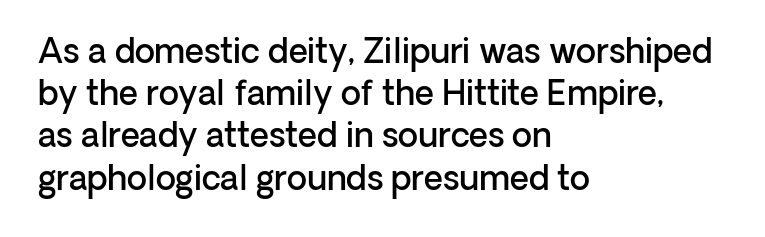
{"serif": "no", "italic": "no", "bold": "semi", "weight": "semibold", "width": "normal", "stroke_contrast": "low", "x_height": "medium", "monospaced": "no", "underline": "no", "align": "left", "line_spacing": "normal", "line_spacing_ratio": 1.28, "letter_spacing": "normal", "letter_spacing_em": 0.0, "glyph_px": 33}
